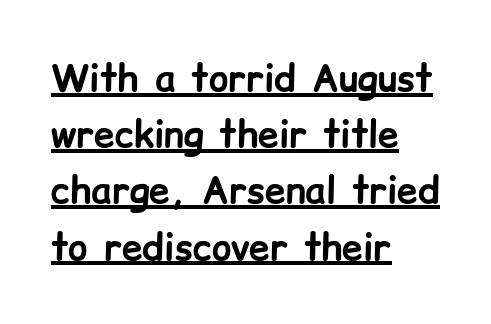
{"serif": "no", "italic": "no", "bold": "yes", "weight": "bold", "width": "normal", "stroke_contrast": "low", "x_height": "medium", "monospaced": "no", "underline": "yes", "align": "left", "line_spacing": "normal", "line_spacing_ratio": 1.52, "letter_spacing": "normal", "letter_spacing_em": 0.0, "glyph_px": 37}
